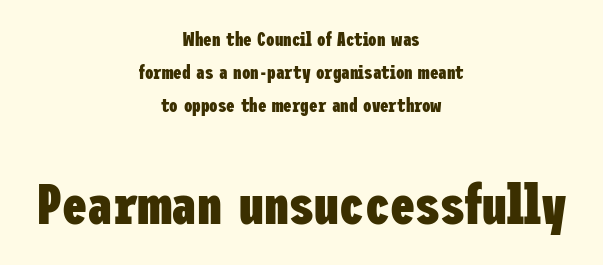
{"serif": "no", "italic": "no", "bold": "yes", "weight": "heavy", "width": "condensed", "stroke_contrast": "low", "x_height": "medium", "underline": "no", "align": "center", "line_spacing_ratio": 1.74, "letter_spacing": "normal", "letter_spacing_em": 0.0, "larger_block": "second", "size_ratio": 2.95, "glyph_px": 56}
